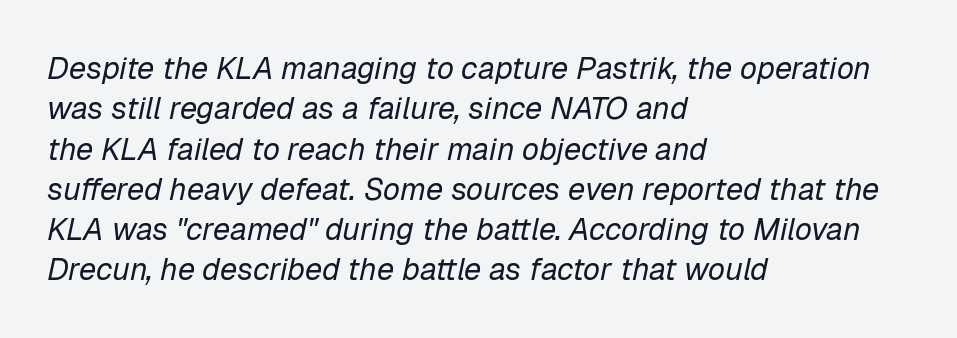
The image shows 31 px regular-weight type, italic (leaning right); set left-aligned, normal line spacing (1.3x), normal letter spacing, not underlined; low stroke contrast and a medium x-height.
